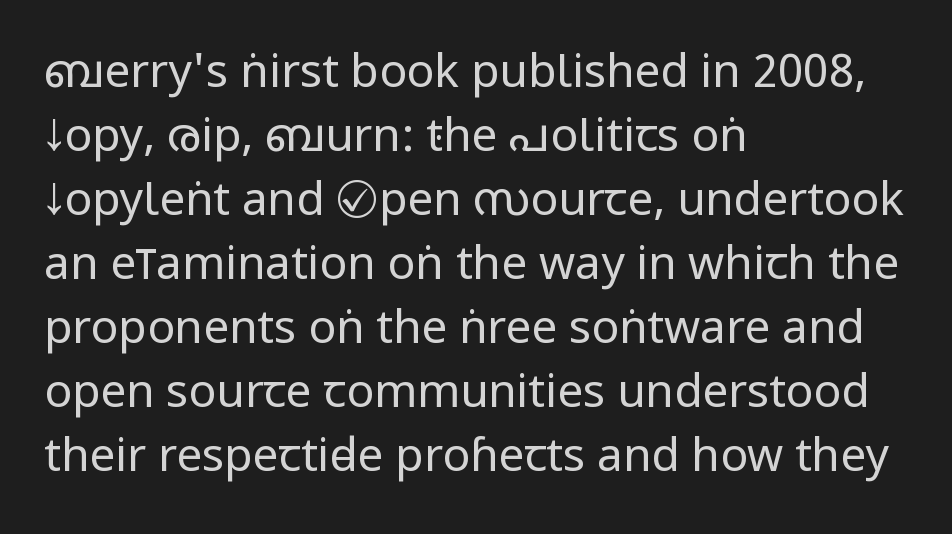
Spacing verdict: proportional, widths tailored to each character. Serif or sans? Sans — the stroke terminals are bare. In CSS terms this would be text-align: left. Students, note that the glyphs here touch the page at normal intervals.
